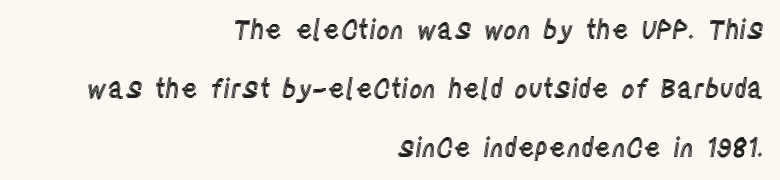
Q: Is the text italic (slanted)? A: Yes.
Q: Is the text underlined? A: No.
Q: How is the paragraph aligned? A: Right-aligned.
Q: Is the spacing between letters normal or unusually wide? A: Normal.
Q: Is the spacing between lines tight, normal or loose? A: Loose.
